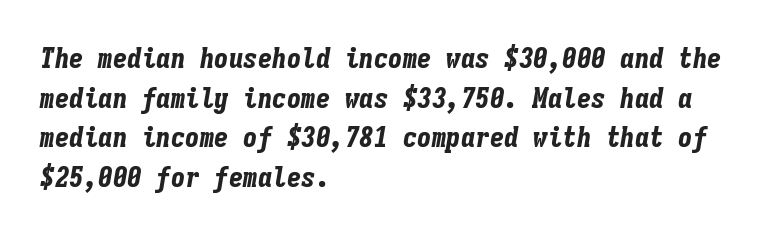
{"italic": "yes", "lean": "right", "slant_degrees": 9, "bold": "yes", "weight": "bold", "width": "condensed", "stroke_contrast": "low", "x_height": "medium", "monospaced": "yes", "underline": "no", "align": "left", "line_spacing": "normal", "line_spacing_ratio": 1.37, "letter_spacing": "normal", "letter_spacing_em": 0.0, "glyph_px": 29}
